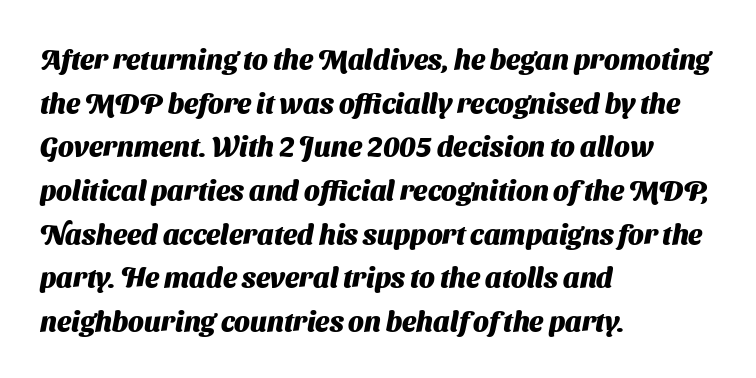
The image shows 28 px heavy sans-serif type; set left-aligned, normal line spacing (1.56x), normal letter spacing, not underlined; medium stroke contrast and a medium x-height.
